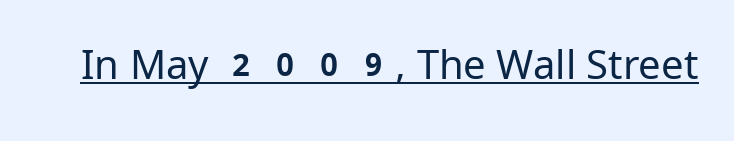
{"serif": "no", "italic": "no", "bold": "no", "weight": "regular", "width": "normal", "stroke_contrast": "low", "x_height": "medium", "monospaced": "no", "underline": "yes", "letter_spacing": "normal", "letter_spacing_em": 0.0, "glyph_px": 40}
